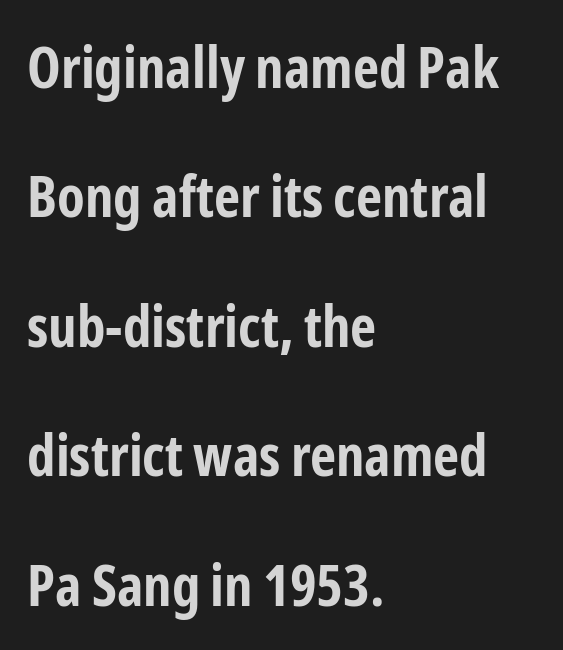
Visually the block forms a straight wall on the left and a jagged coastline on the right. Underline: absent. In terms of letterspacing, this is plain default setting. A great deal of white space separates one row of letters from the next.
